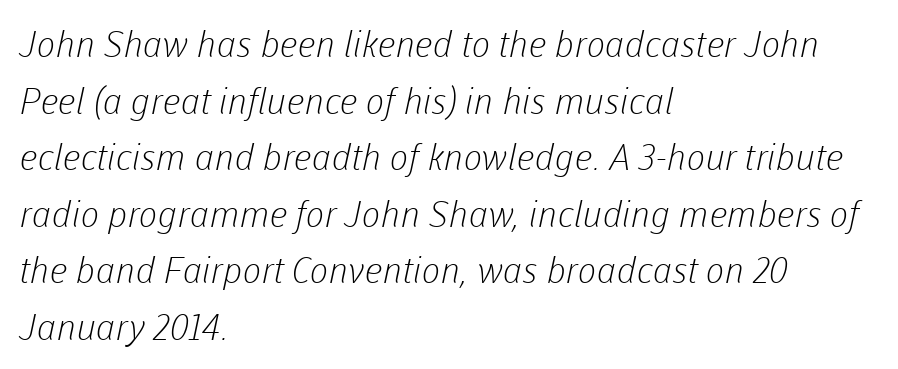
Just letters on the line, the space beneath them empty. Proportional: the letters do not fall into vertical columns. Compared with a centered layout, this one pins lines to the left instead. Successive baselines arrive at the customary interval.
